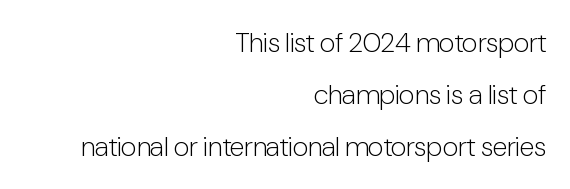
The image shows 28 px light, condensed sans-serif type, upright; set right-aligned, line spacing 1.85x, normal letter spacing, not underlined; low stroke contrast and a medium x-height.
